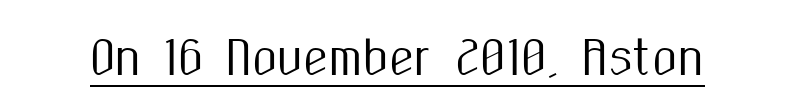
{"serif": "no", "italic": "no", "width": "condensed", "stroke_contrast": "medium", "x_height": "medium", "monospaced": "no", "underline": "yes", "letter_spacing": "normal", "letter_spacing_em": 0.0, "glyph_px": 46}
